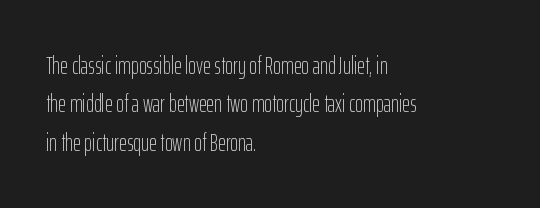
Q: Is the text bold? A: No.
Q: Is the text italic (slanted)? A: No, it is upright.
Q: Is the text underlined? A: No.
Q: How is the paragraph aligned? A: Left-aligned.
Q: Is the spacing between letters normal or unusually wide? A: Normal.
Q: Is the spacing between lines tight, normal or loose? A: Normal.
